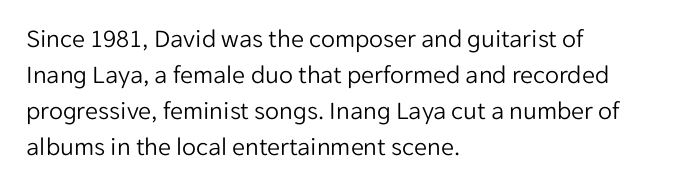
{"italic": "no", "bold": "no", "underline": "no", "align": "left", "line_spacing": "normal", "line_spacing_ratio": 1.39, "letter_spacing": "normal", "letter_spacing_em": 0.0, "glyph_px": 26}
